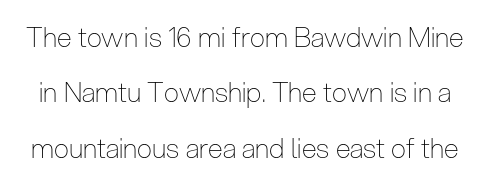
The image shows 27 px text type, upright; set loose line spacing (2.05x), normal letter spacing, not underlined.
